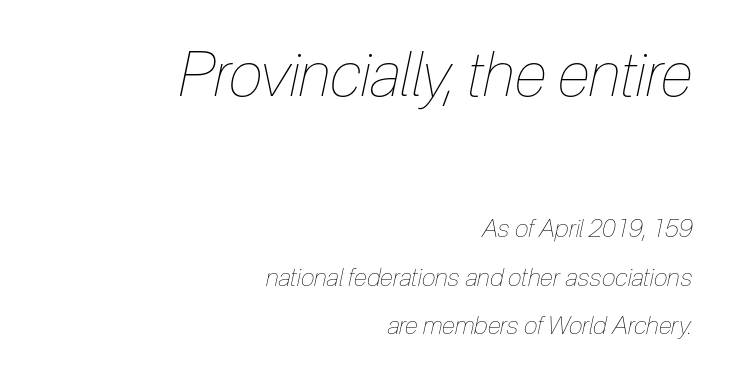
{"italic": "yes", "lean": "right", "slant_degrees": 12, "bold": "no", "weight": "thin", "width": "condensed", "stroke_contrast": "low", "x_height": "medium", "monospaced": "no", "underline": "no", "align": "right", "line_spacing": "loose", "line_spacing_ratio": 1.93, "letter_spacing": "normal", "letter_spacing_em": 0.0, "larger_block": "first", "size_ratio": 2.48, "glyph_px": 62}
